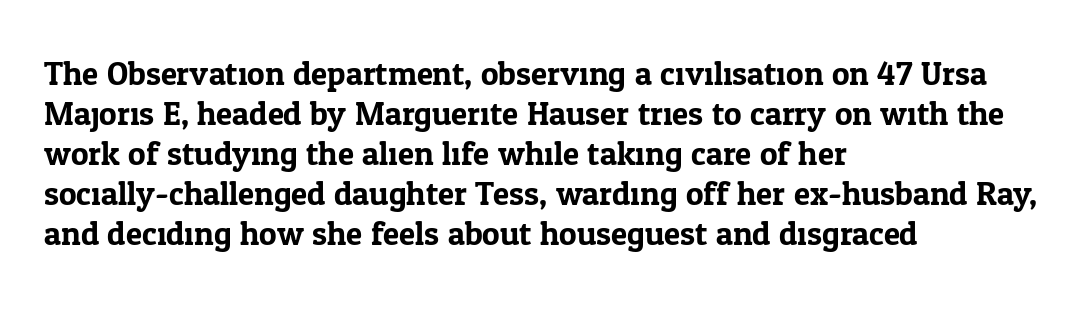
No word sits above an underline. Letter spacing: default. Every stem runs plumb, perpendicular to the baseline. Proportional: the letters do not fall into vertical columns. Old-style or modern, the face here clearly has serifs. Where is the straight margin? On the left.
